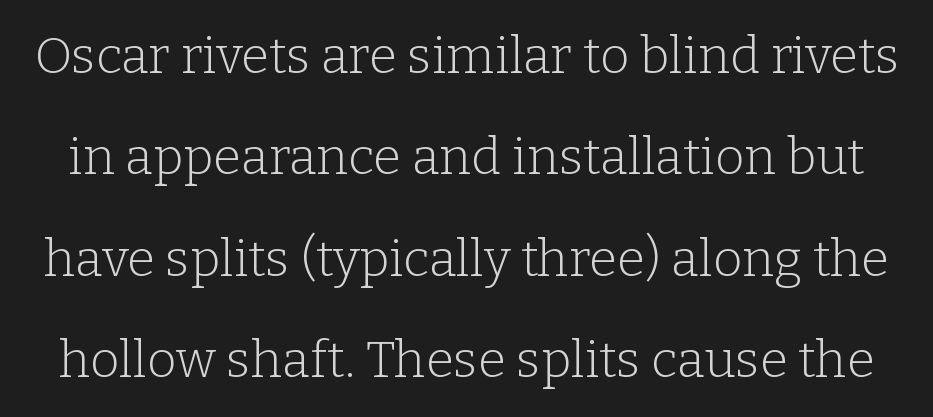
{"serif": "yes", "italic": "no", "bold": "no", "weight": "light", "width": "normal", "stroke_contrast": "low", "x_height": "medium", "monospaced": "no", "underline": "no", "line_spacing": "loose", "line_spacing_ratio": 1.99, "letter_spacing": "normal", "letter_spacing_em": 0.0, "glyph_px": 51}
